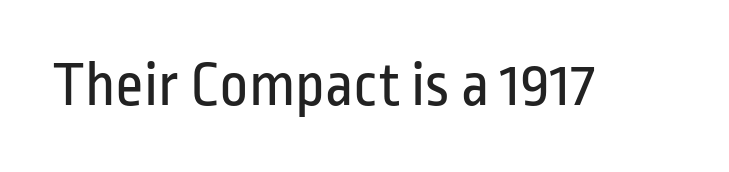
These lines are composed in type without serifs. Unlike italic type, these characters show no tilt at all. Bare-footed words on every line. The typesetting does not lean heavy: it is not bold. The rendering keeps characters at their native spacing. These lines are rendered in a variable-pitch font.
